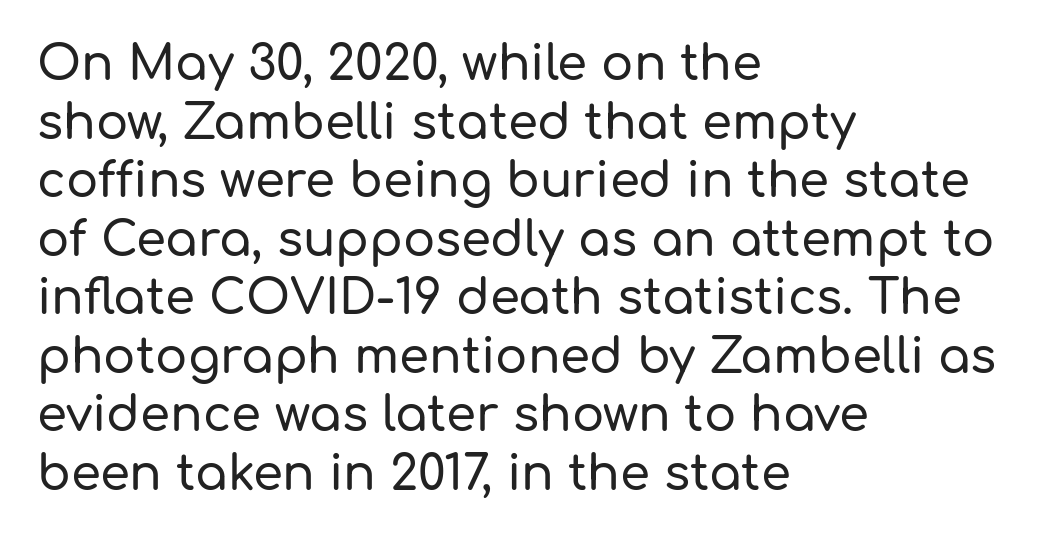
The image shows 48 px sans-serif type, upright; set left-aligned, line spacing 1.22x, normal letter spacing, not underlined; low stroke contrast and a medium x-height.
